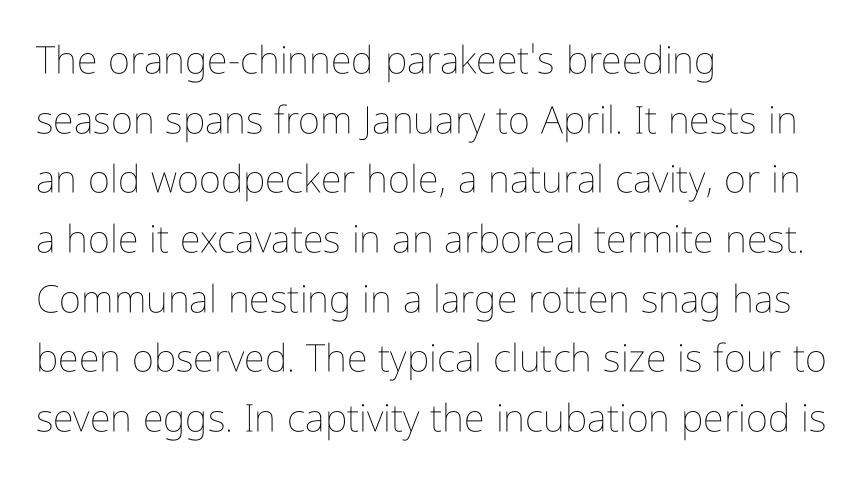
The image shows 38 px thin, condensed type, upright; set left-aligned, normal line spacing (1.57x), normal letter spacing, not underlined; low stroke contrast and a medium x-height.
